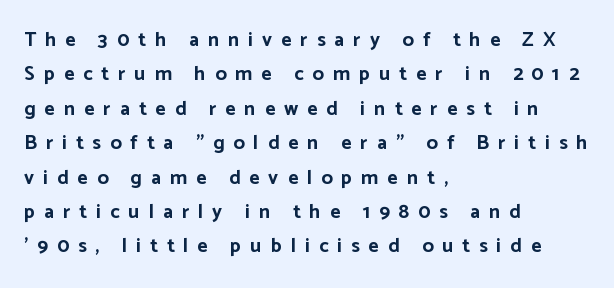
The image shows 20 px bold type, upright; set left-aligned, line spacing 1.72x, unusually wide letter spacing (+0.45 em), not underlined.
